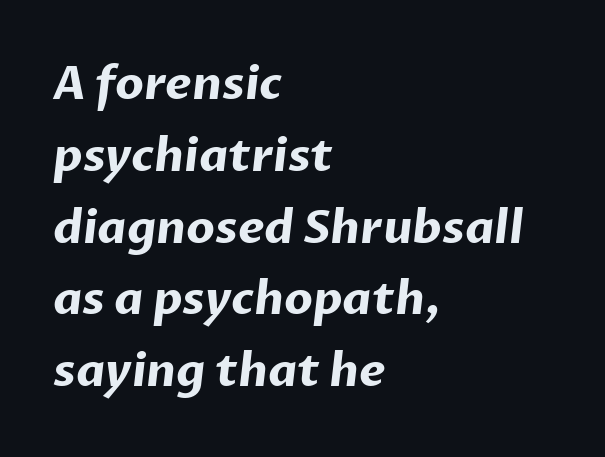
The image shows 46 px bold sans-serif type; set left-aligned, normal line spacing (1.56x), normal letter spacing, not underlined; low stroke contrast and a medium x-height.
